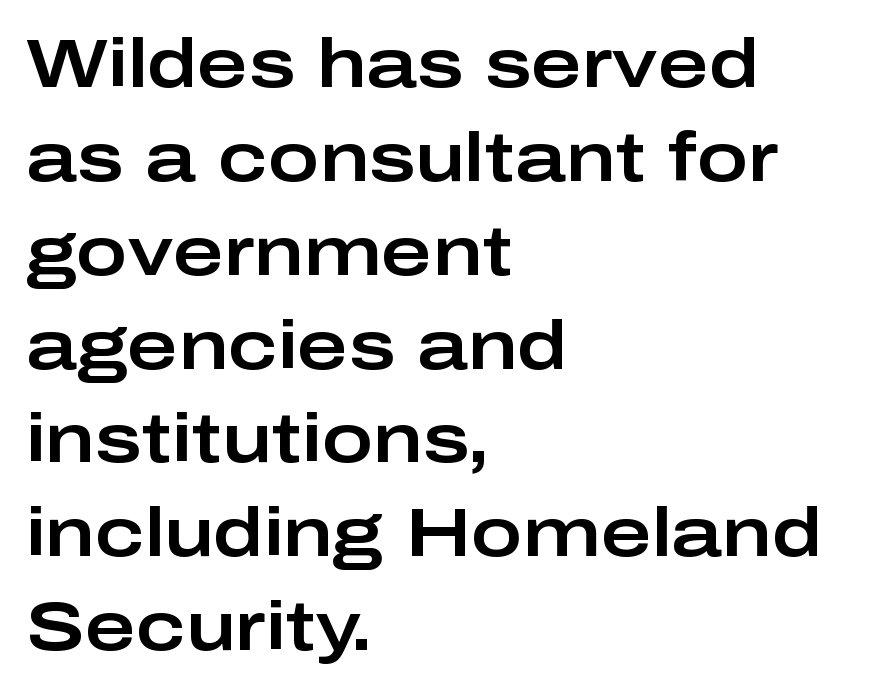
Horizontal alignment here is leftward, the default for most running prose. The passage shown is not underscored anywhere. The lettering stays uniformly vertical, giving the passage a roman look. The characters display no serif detailing; their extremities are plain.
